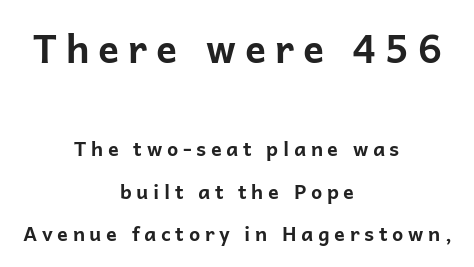
Q: Is the text bold? A: Yes.
Q: Is the text italic (slanted)? A: No, it is upright.
Q: Is the typeface a serif or a sans-serif typeface? A: Sans-serif.
Q: Is the text underlined? A: No.
Q: How is the paragraph aligned? A: Centered.
Q: Is the spacing between letters normal or unusually wide? A: Unusually wide.
Q: Is the spacing between lines tight, normal or loose? A: Loose.
Q: Which block of text is set in a larger size, the first (top) or the second (bottom)? A: The first (top) one.
Q: Width (condensed, normal, or wide)? A: Normal.
Q: Stroke contrast? A: Low.
Q: x-height? A: Medium.
Q: Monospaced? A: No.
